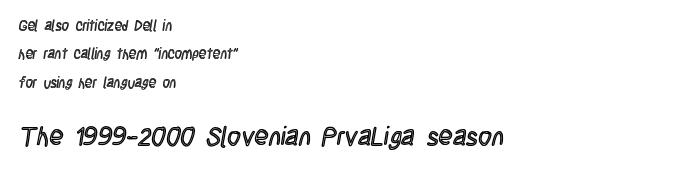
{"underline": "no", "align": "left", "line_spacing": "loose", "line_spacing_ratio": 2.02, "letter_spacing": "normal", "letter_spacing_em": 0.0, "larger_block": "second", "size_ratio": 1.86, "glyph_px": 26}
